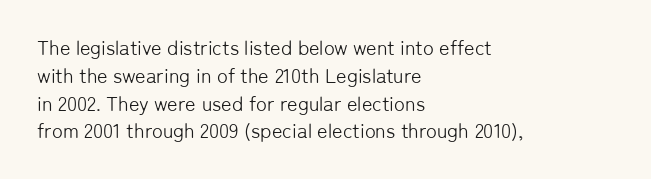
The image shows 20 px text type, upright; set left-aligned, normal line spacing (1.39x), normal letter spacing, not underlined.
